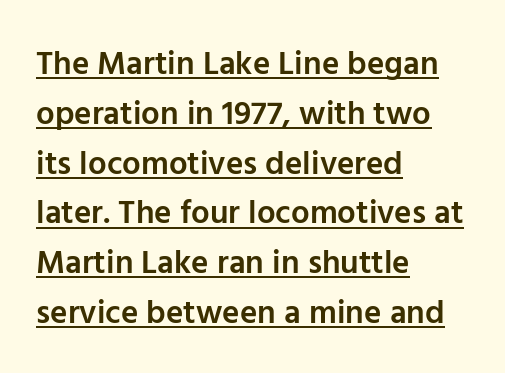
Does the copy run flush right? No — it runs flush left. Beneath each row of characters lies a ruled line. How would I describe the line gaps? Plain and ordinary. Italic: no, the glyphs are upright roman. As a designer I'd log this as weight 600, semibold. Serifs: no, the terminals of the letterforms are clean.
